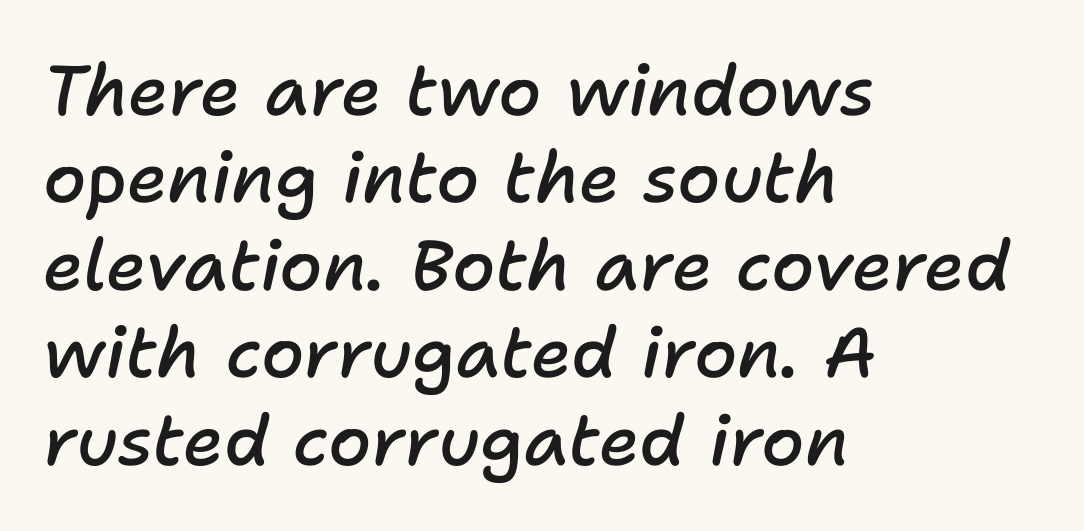
The image shows 70 px semibold type, italic (leaning right); set left-aligned, normal line spacing (1.25x), normal letter spacing, not underlined; low stroke contrast and a medium x-height.
